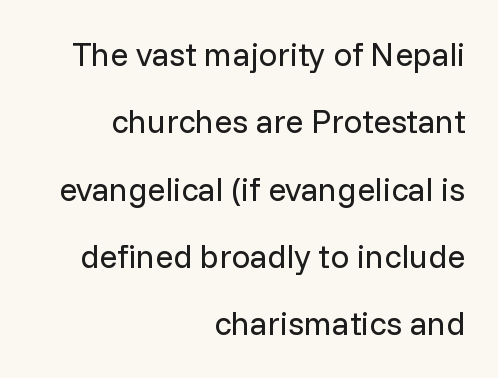
The image shows 33 px regular-weight sans-serif type, upright; set right-aligned, loose line spacing (2.04x), normal letter spacing, not underlined; low stroke contrast and a medium x-height.
